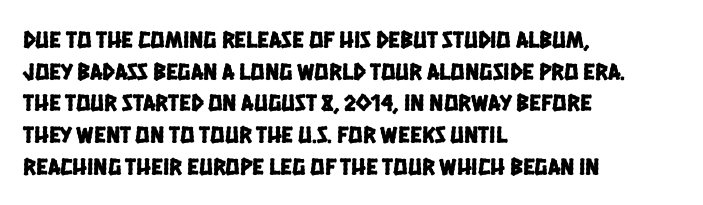
Q: Is the text underlined? A: No.
Q: How is the paragraph aligned? A: Left-aligned.
Q: Is the spacing between letters normal or unusually wide? A: Normal.
Q: Is the spacing between lines tight, normal or loose? A: Normal.
